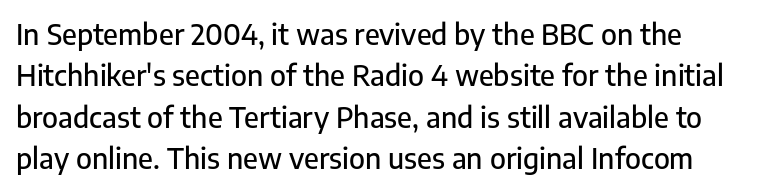
{"serif": "no", "italic": "no", "width": "normal", "stroke_contrast": "low", "x_height": "medium", "monospaced": "no", "underline": "no", "line_spacing": "normal", "line_spacing_ratio": 1.48, "letter_spacing": "normal", "letter_spacing_em": 0.0, "glyph_px": 28}
